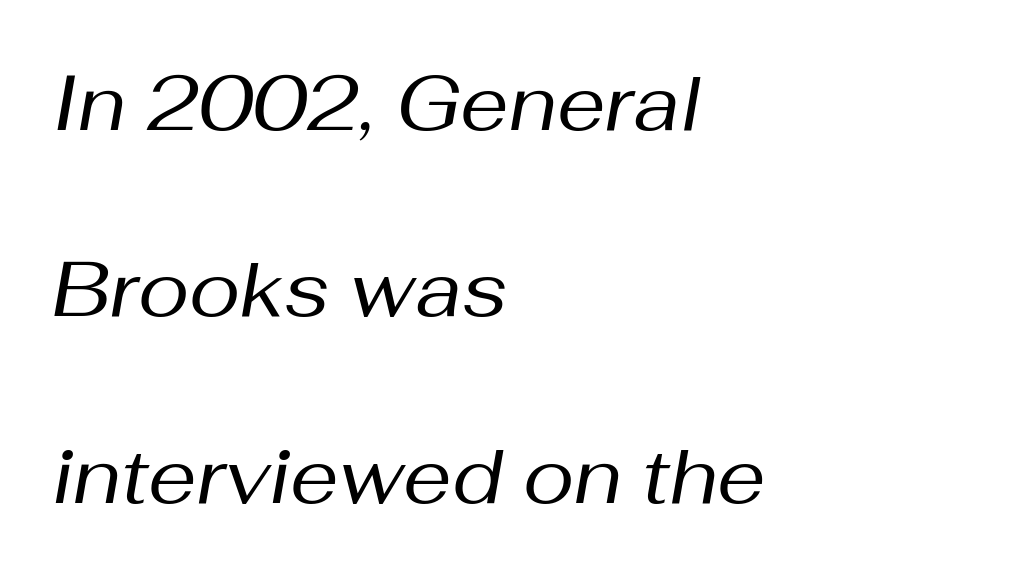
The image shows 77 px regular-weight type, italic (leaning right); set left-aligned, loose line spacing (2.42x), normal letter spacing, not underlined; medium stroke contrast and a medium x-height.
